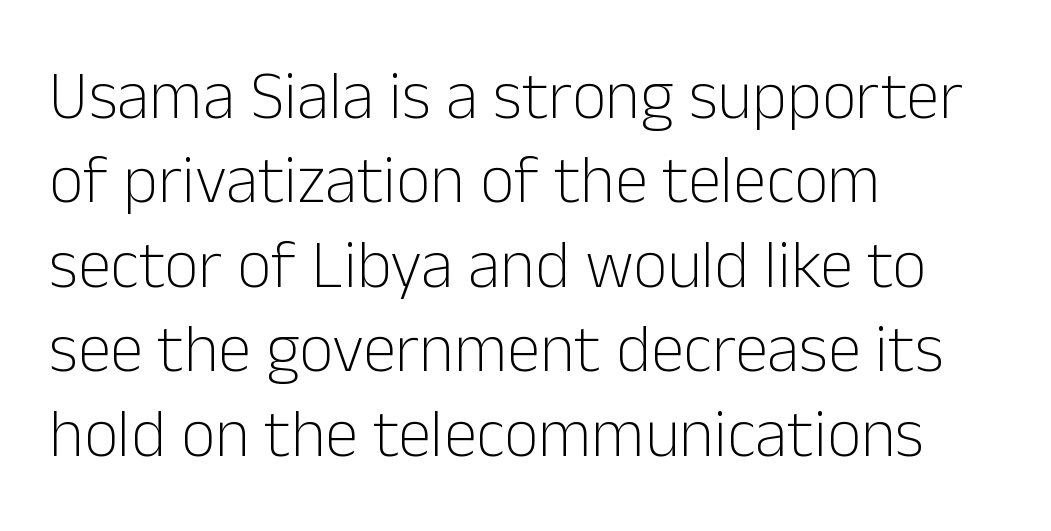
Words float on clear page, feet unadorned. You can tell it's not italic because the verticals are truly vertical. Here the designer chose a conventional face with non-uniform glyph widths. Short note: letters normally spaced. A classic flush-left, rag-right setting is used for this passage.
